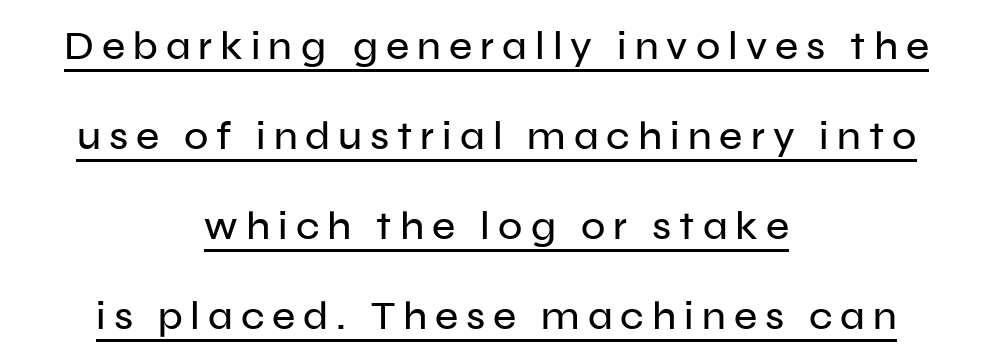
{"serif": "no", "italic": "no", "width": "normal", "stroke_contrast": "low", "x_height": "medium", "monospaced": "no", "underline": "yes", "align": "center", "line_spacing": "loose", "line_spacing_ratio": 2.25, "letter_spacing": "wide", "letter_spacing_em": 0.2, "glyph_px": 40}
